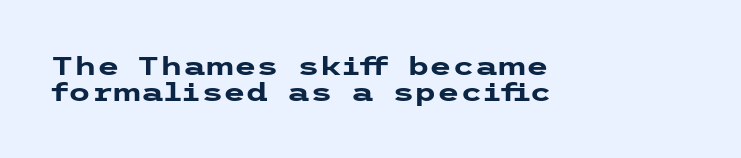
Every letter is thick-stroked: bold, no question. Summary of vertical rhythm: compact, with narrow interline spacing. Glyph-to-glyph distance matches everyday printed text. The type sits square on the baseline with zero lean. These lines stack with their left ends in a neat column.
